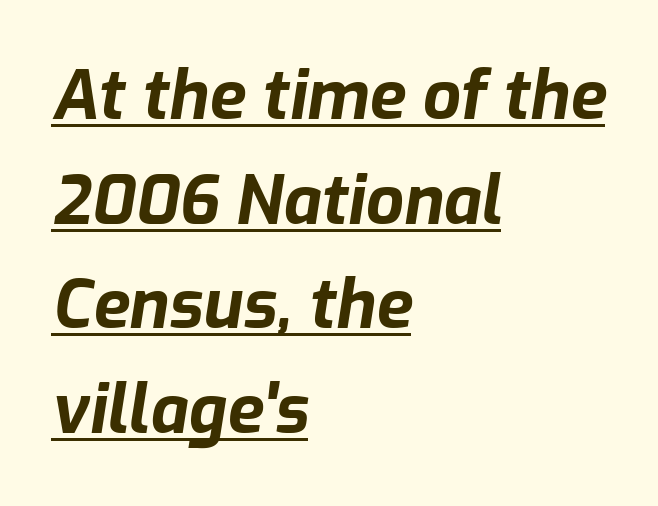
A student would call this left alignment; a typographer would say flush left, rag right. Beneath each row of characters lies a ruled line. Horizontal bands of white between lines are of average thickness. Each word holds together tightly as a unit, with standard inter-letter gaps. These lines are rendered in a variable-pitch font. You'd pick this weight for a headline — it's a proper bold.
